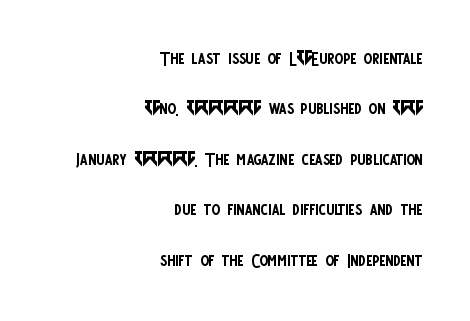
Words float on clear page, feet unadorned. The lines are quadded right. In terms of leading, this rendering errs on the spacious side. No heavy texture on the line: the type isn't bold. There is no visible air inserted between adjacent glyphs.
